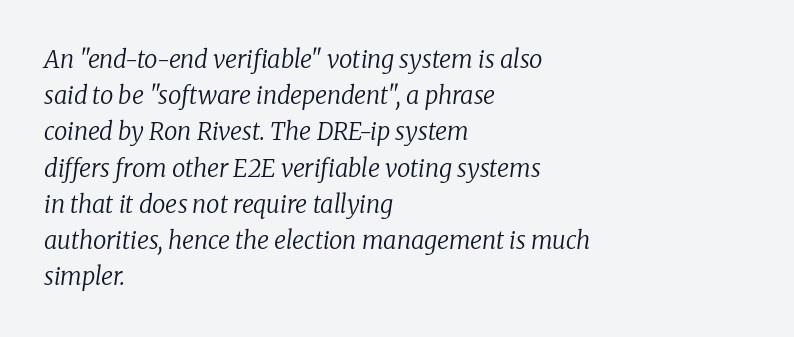
{"italic": "yes", "lean": "right", "slant_degrees": 8, "bold": "no", "underline": "no", "align": "left", "line_spacing": "normal", "line_spacing_ratio": 1.51, "letter_spacing": "normal", "letter_spacing_em": 0.0, "glyph_px": 24}
